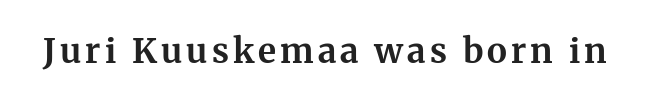
The image shows 34 px bold serif type, upright; set not underlined; medium stroke contrast and a medium x-height.
